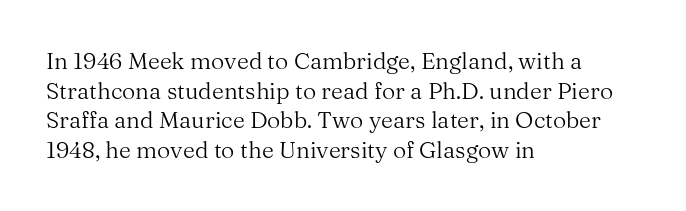
The lines sit at an ordinary, default distance from one another. The rag falls on the right side of this text block. The characters are drawn with everyday or finer stroke widths. Descender tails drop into unmarked territory.
